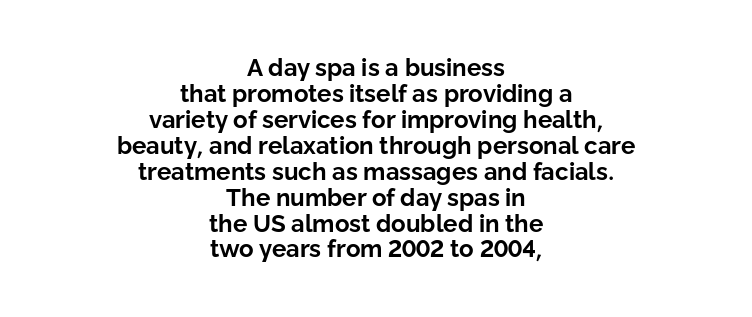
The image shows 24 px bold type, upright; set centered, tight line spacing (1.08x), normal letter spacing, not underlined.
